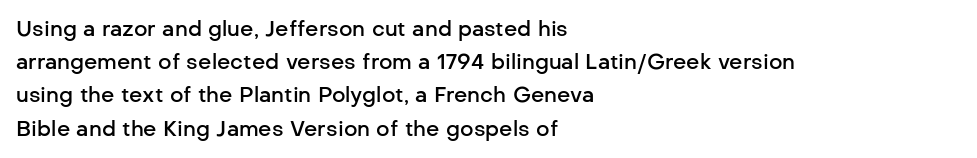
A typesetter would call this zero additional tracking. The foot of each line stays bare and open. Whoever set this chose a conventional vertical rhythm. Short and long lines alike share a common starting point at left. Stems and bowls a touch heavier than normal — semibold. The lettering stays uniformly vertical, giving the passage a roman look.
